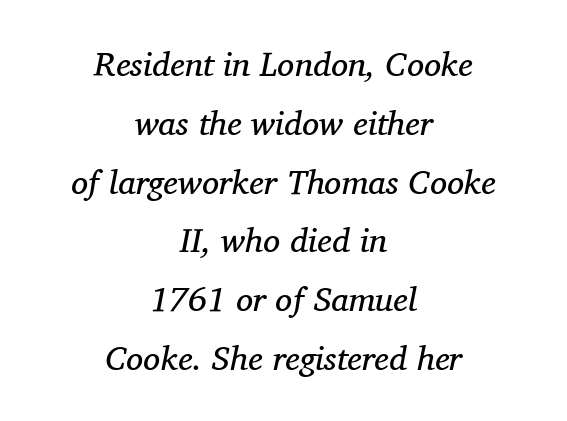
{"serif": "yes", "italic": "yes", "lean": "right", "slant_degrees": 11, "bold": "no", "weight": "regular", "width": "normal", "stroke_contrast": "medium", "x_height": "medium", "monospaced": "no", "underline": "no", "align": "center", "line_spacing_ratio": 1.73, "letter_spacing": "normal", "letter_spacing_em": 0.0, "glyph_px": 34}
